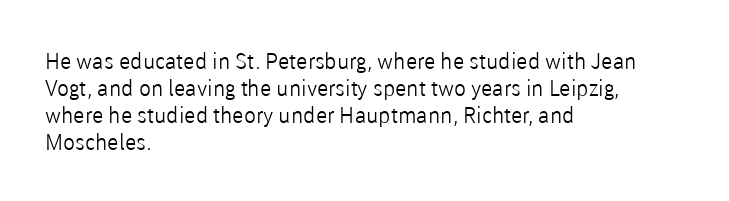
The image shows 22 px text type, upright; set left-aligned, line spacing 1.22x, normal letter spacing, not underlined.
